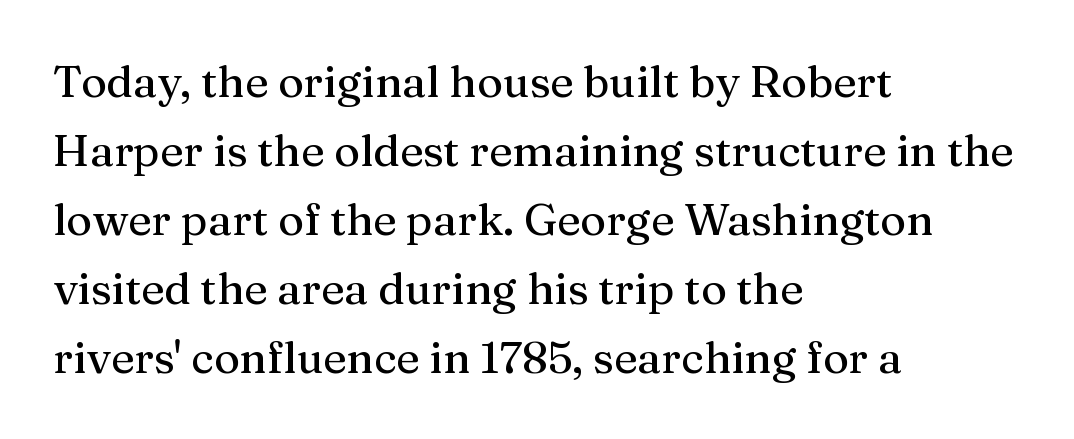
{"serif": "yes", "italic": "no", "width": "normal", "stroke_contrast": "medium", "x_height": "medium", "monospaced": "no", "underline": "no", "align": "left", "line_spacing": "normal", "line_spacing_ratio": 1.57, "letter_spacing": "normal", "letter_spacing_em": 0.0, "glyph_px": 44}
